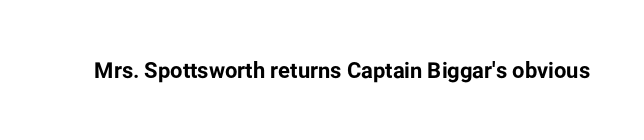
Q: Is the text bold? A: Yes.
Q: Is the text italic (slanted)? A: No, it is upright.
Q: Is the text underlined? A: No.
Q: Is the spacing between letters normal or unusually wide? A: Normal.
